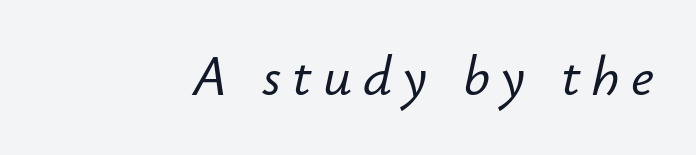
The image shows 56 px text type, italic (leaning right); set unusually wide letter spacing (+0.2 em), not underlined; low stroke contrast and a small x-height.
